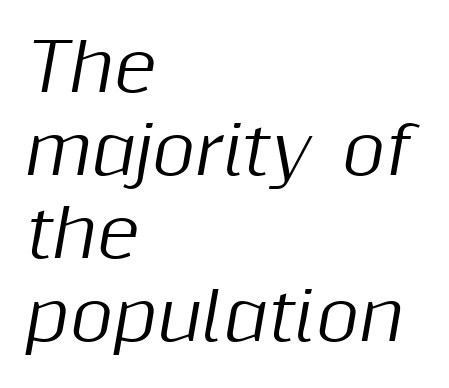
Q: Is the text italic (slanted)? A: Yes, it leans right by about 10 degrees.
Q: Is the text underlined? A: No.
Q: How is the paragraph aligned? A: Left-aligned.
Q: Is the spacing between letters normal or unusually wide? A: Normal.
Q: Is the spacing between lines tight, normal or loose? A: Normal.
Q: Width (condensed, normal, or wide)? A: Normal.
Q: Stroke contrast? A: Medium.
Q: x-height? A: Medium.
Q: Monospaced? A: No.
